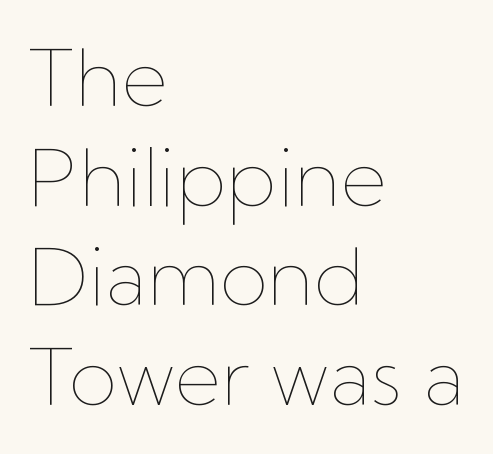
The line-height multiplier appears to be the usual default. You could call the tracking neutral — neither tight nor loose. Does the copy run flush right? No — it runs flush left. Proportional: the letters do not fall into vertical columns. Notice how the stems are strictly vertical — no italics here.
